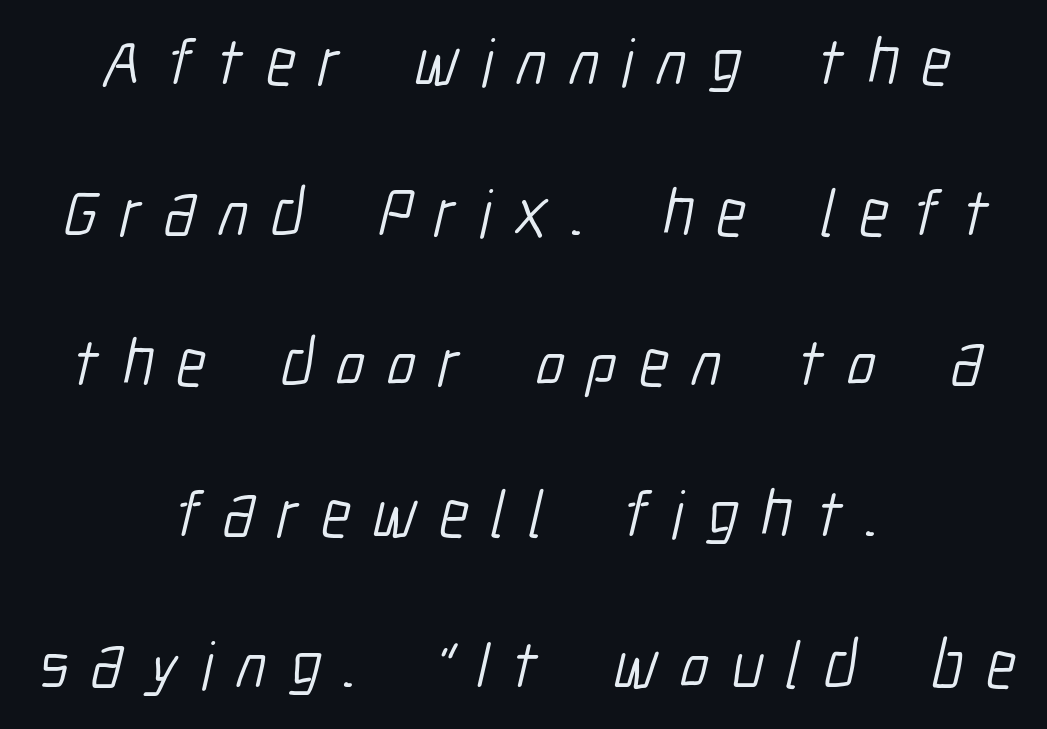
Q: Is the text bold? A: No.
Q: Is the typeface a serif or a sans-serif typeface? A: Sans-serif.
Q: Is the text underlined? A: No.
Q: How is the paragraph aligned? A: Centered.
Q: Is the spacing between letters normal or unusually wide? A: Unusually wide.
Q: Is the spacing between lines tight, normal or loose? A: Loose.
Q: Width (condensed, normal, or wide)? A: Condensed.
Q: Stroke contrast? A: Low.
Q: x-height? A: Medium.
Q: Monospaced? A: No.
